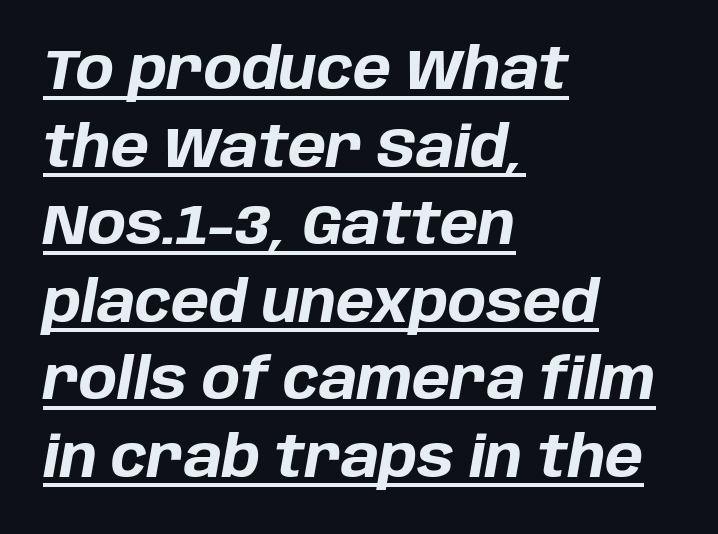
{"italic": "yes", "lean": "right", "slant_degrees": 10, "bold": "yes", "weight": "bold", "width": "normal", "stroke_contrast": "low", "x_height": "large", "monospaced": "no", "underline": "yes", "align": "left", "line_spacing": "normal", "line_spacing_ratio": 1.36, "letter_spacing": "normal", "letter_spacing_em": 0.0, "glyph_px": 57}
